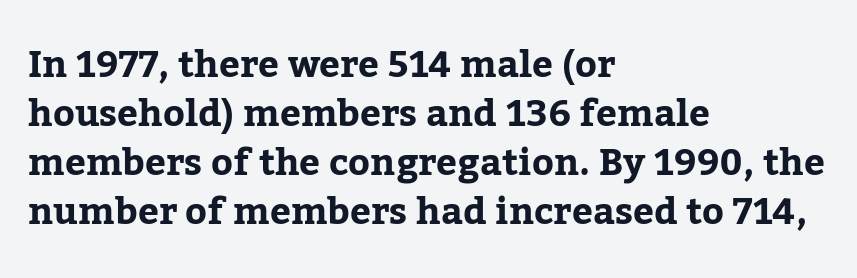
The image shows 37 px serif type, upright; set left-aligned, normal line spacing (1.32x), normal letter spacing, not underlined; low stroke contrast and a medium x-height.
